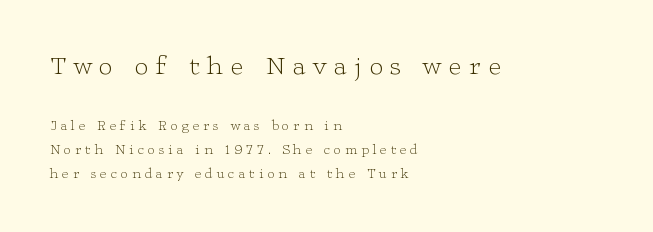
{"italic": "no", "bold": "no", "underline": "no", "align": "left", "line_spacing": "normal", "line_spacing_ratio": 1.69, "letter_spacing": "wide", "letter_spacing_em": 0.28, "larger_block": "first", "size_ratio": 1.93, "glyph_px": 27}
